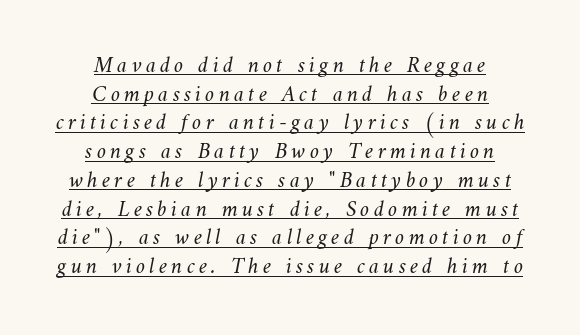
The image shows 23 px text type; set centered, normal line spacing (1.25x), underlined.
